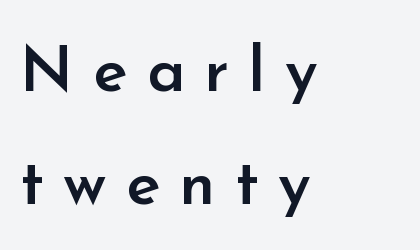
Q: Is the text bold? A: Semi-bold.
Q: Is the text italic (slanted)? A: No, it is upright.
Q: Is the typeface a serif or a sans-serif typeface? A: Sans-serif.
Q: Is the text underlined? A: No.
Q: How is the paragraph aligned? A: Left-aligned.
Q: Is the spacing between letters normal or unusually wide? A: Unusually wide.
Q: Width (condensed, normal, or wide)? A: Normal.
Q: Stroke contrast? A: Low.
Q: x-height? A: Small.
Q: Monospaced? A: No.
